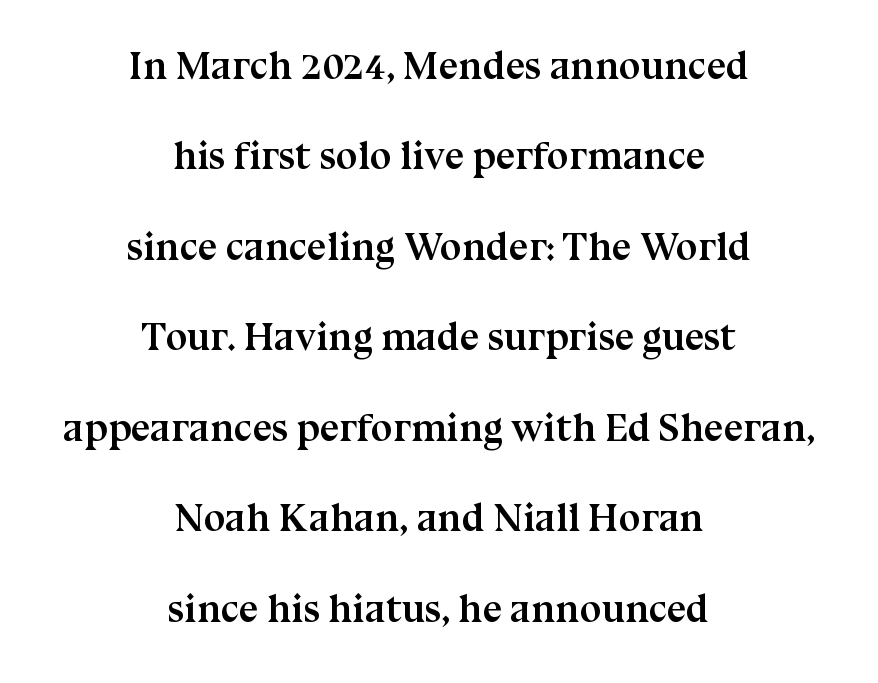
Q: Is the text bold? A: Yes.
Q: Is the text italic (slanted)? A: No, it is upright.
Q: Is the typeface a serif or a sans-serif typeface? A: Serif.
Q: Is the text underlined? A: No.
Q: How is the paragraph aligned? A: Centered.
Q: Is the spacing between letters normal or unusually wide? A: Normal.
Q: Is the spacing between lines tight, normal or loose? A: Loose.
Q: Width (condensed, normal, or wide)? A: Normal.
Q: Stroke contrast? A: Medium.
Q: x-height? A: Medium.
Q: Monospaced? A: No.
